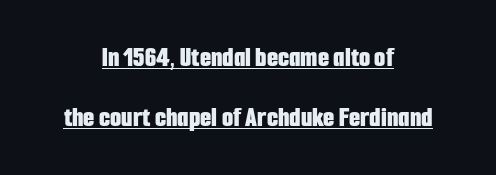
Q: Is the text bold? A: Yes.
Q: Is the text italic (slanted)? A: No, it is upright.
Q: Is the typeface a serif or a sans-serif typeface? A: Sans-serif.
Q: Is the text underlined? A: Yes.
Q: How is the paragraph aligned? A: Centered.
Q: Is the spacing between letters normal or unusually wide? A: Normal.
Q: Is the spacing between lines tight, normal or loose? A: Loose.
Q: Width (condensed, normal, or wide)? A: Condensed.
Q: Stroke contrast? A: Low.
Q: x-height? A: Medium.
Q: Monospaced? A: No.
